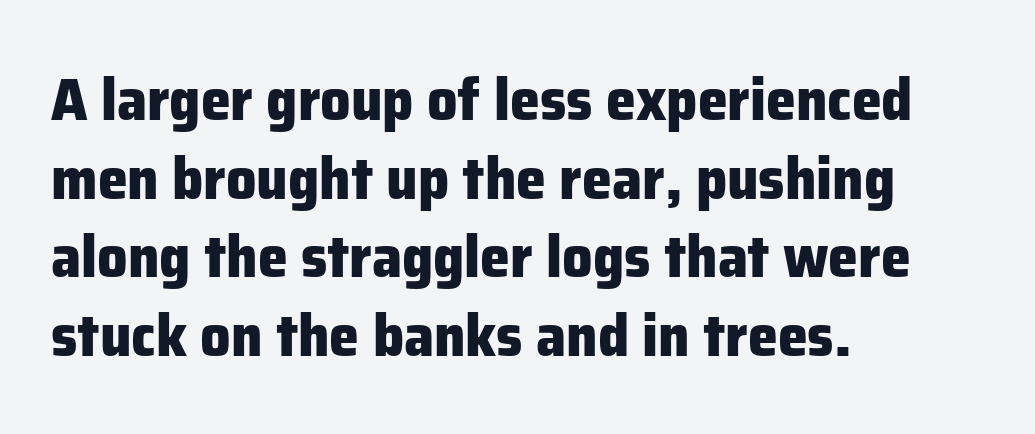
This sample has the flowing, uneven cadence of proportional lettering. A full-strength bold gives these letters their thick strokes. Bare-footed words on every line. Examine the stroke ends and you'll find no serifs. The rendering uses a moderate line-height, typical for paragraphs.
